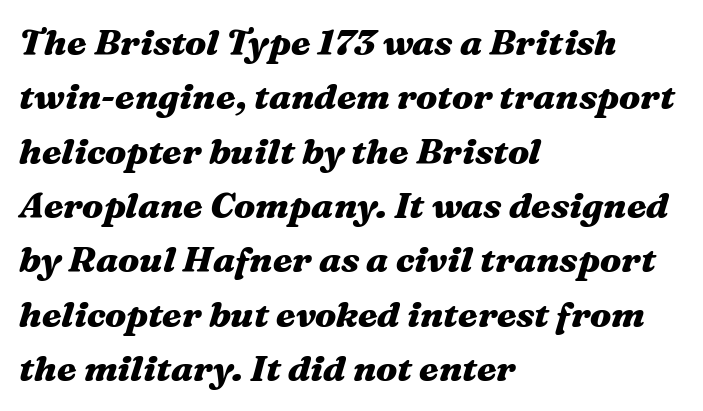
The axis of the letterforms is tilted away from vertical. Think of a printed novel: that variable character pitch is what you see here. Inter-character spacing is left at the font's built-in metrics. Baseline-to-baseline distance is the conventional proportion of letter height. Letters rest on an invisible, unmarked baseline. Which margin do the lines hug? The left one — the right edge is uneven.
